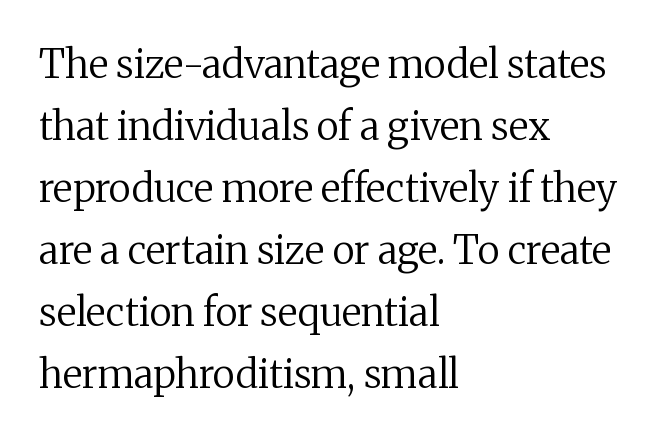
{"serif": "yes", "italic": "no", "bold": "no", "weight": "regular", "width": "normal", "stroke_contrast": "medium", "x_height": "medium", "monospaced": "no", "underline": "no", "align": "left", "line_spacing": "normal", "line_spacing_ratio": 1.59, "letter_spacing": "normal", "letter_spacing_em": 0.0, "glyph_px": 39}
